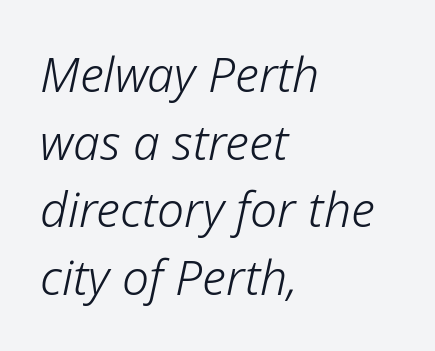
Q: Is the text bold? A: No.
Q: Is the text italic (slanted)? A: Yes, it leans right by about 12 degrees.
Q: Is the text underlined? A: No.
Q: How is the paragraph aligned? A: Left-aligned.
Q: Is the spacing between letters normal or unusually wide? A: Normal.
Q: Is the spacing between lines tight, normal or loose? A: Normal.
Q: Width (condensed, normal, or wide)? A: Normal.
Q: Stroke contrast? A: Low.
Q: x-height? A: Medium.
Q: Monospaced? A: No.
